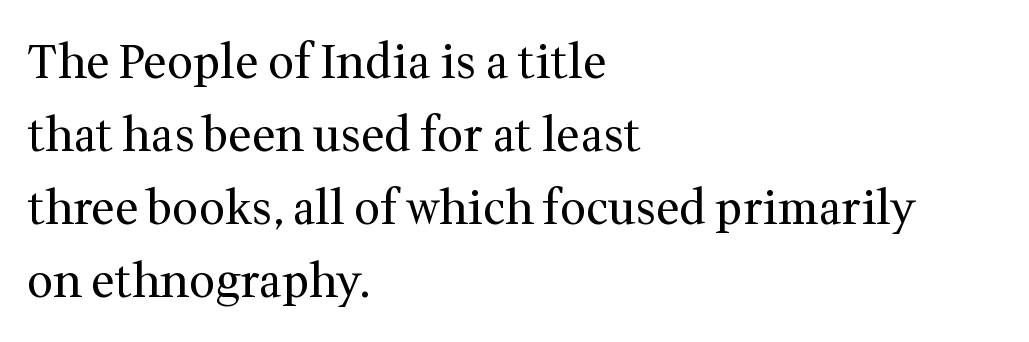
{"serif": "yes", "italic": "no", "bold": "no", "weight": "regular", "width": "normal", "stroke_contrast": "medium", "x_height": "medium", "monospaced": "no", "underline": "no", "align": "left", "line_spacing": "normal", "line_spacing_ratio": 1.59, "letter_spacing": "normal", "letter_spacing_em": 0.0, "glyph_px": 46}
